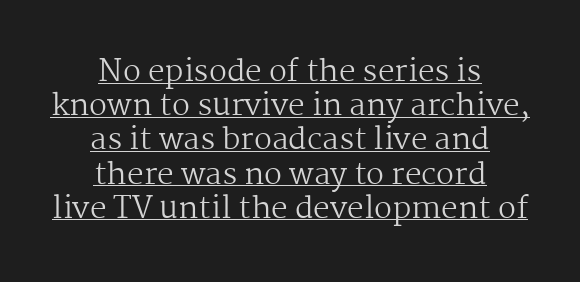
{"serif": "yes", "italic": "no", "bold": "no", "weight": "regular", "width": "normal", "stroke_contrast": "medium", "x_height": "medium", "monospaced": "no", "underline": "yes", "align": "center", "line_spacing": "tight", "line_spacing_ratio": 1.14, "letter_spacing": "normal", "letter_spacing_em": 0.0, "glyph_px": 30}
